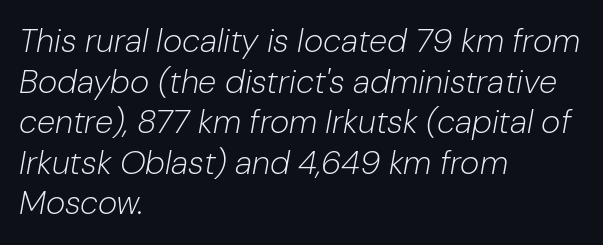
The font is comparable to plain body text, perhaps lighter. These lines keep a tight, regular rhythm from letter to letter. Words float on clear page, feet unadorned. The rendering applies a slant to the glyphs. If you drew a ruler down the left edge, every line would touch it. A typesetter would call this proportional, since set widths differ per character.
